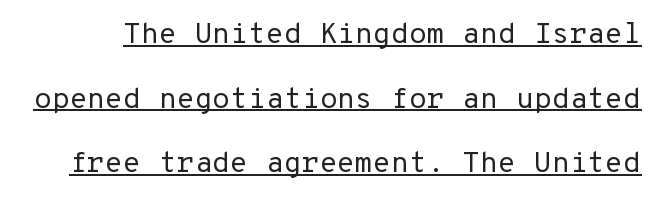
The image shows 29 px regular-weight sans-serif type, upright; set loose line spacing (2.23x), normal letter spacing, underlined; low stroke contrast and a medium x-height.
